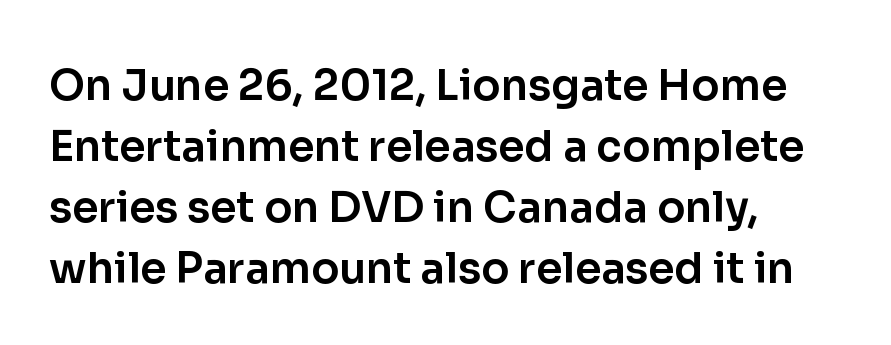
Only glyphs here, with clear space below each row. These lines are rendered in a variable-pitch font. The paragraph has a hard left edge and a soft right edge. Tall strokes in this sample are plumb rather than angled. Stroke terminals: plain, sans-serif.
